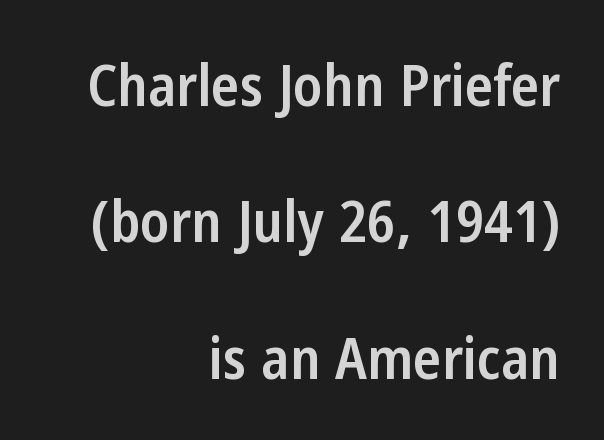
The image shows 58 px semibold, condensed sans-serif type, upright; set right-aligned, loose line spacing (2.35x), normal letter spacing, not underlined; low stroke contrast and a medium x-height.
